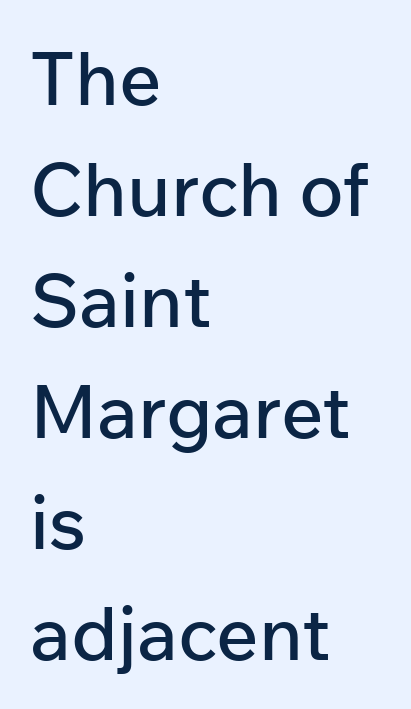
In terms of leading, this rendering sits right in the middle. All the whitespace from short lines collects on the right. Spacing verdict: proportional, widths tailored to each character. The tracking reads as untouched default to a designer's eye. Every character sits straight up, as roman type does. Honestly, there is no underline to notice here at all.
